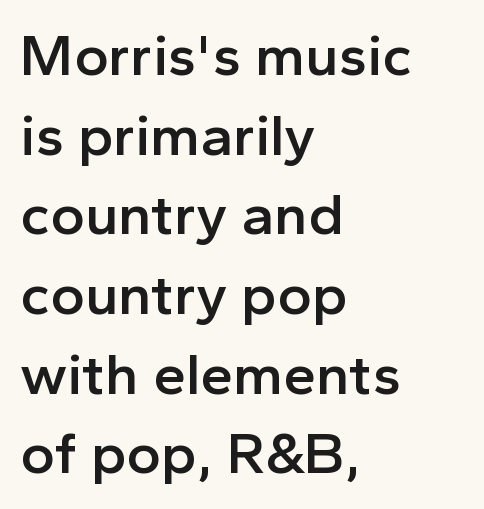
{"serif": "no", "italic": "no", "bold": "semi", "weight": "semibold", "width": "normal", "x_height": "medium", "monospaced": "no", "underline": "no", "align": "left", "line_spacing": "normal", "line_spacing_ratio": 1.35, "letter_spacing": "normal", "letter_spacing_em": 0.0, "glyph_px": 59}
